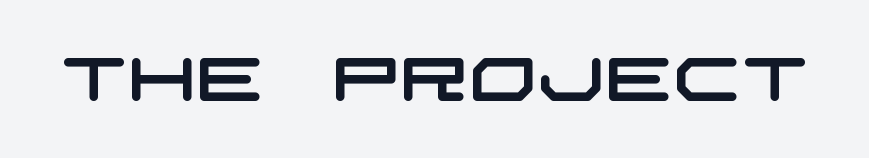
The image shows 60 px wide sans-serif type; set normal letter spacing, not underlined; low stroke contrast and a large x-height.
